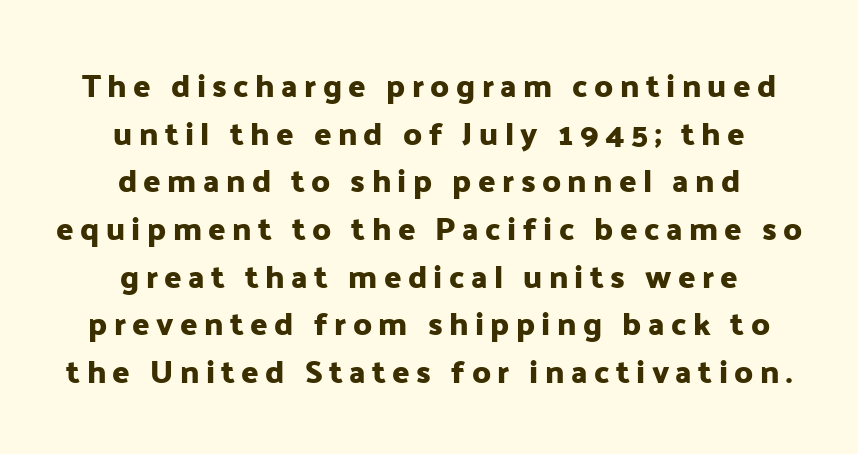
A typesetter would label this face a sans. Horizontally, the lines are justified to the midpoint only. These lines are rendered in a variable-pitch font. In terms of posture, this sample is upright. Check the space under the baseline: it is left empty. How are the letters spaced? Widely, with obvious added tracking.
